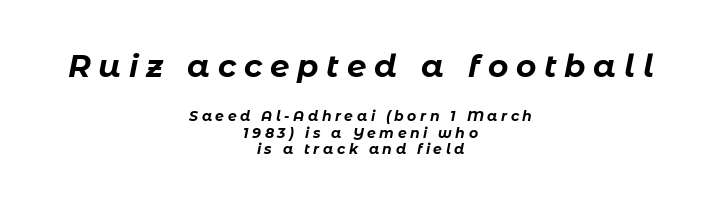
Q: Is the text bold? A: Yes.
Q: Is the text italic (slanted)? A: Yes, it leans right by about 11 degrees.
Q: Is the text underlined? A: No.
Q: How is the paragraph aligned? A: Centered.
Q: Is the spacing between letters normal or unusually wide? A: Unusually wide.
Q: Which block of text is set in a larger size, the first (top) or the second (bottom)? A: The first (top) one.
Q: Width (condensed, normal, or wide)? A: Normal.
Q: Stroke contrast? A: Low.
Q: x-height? A: Medium.
Q: Monospaced? A: No.
